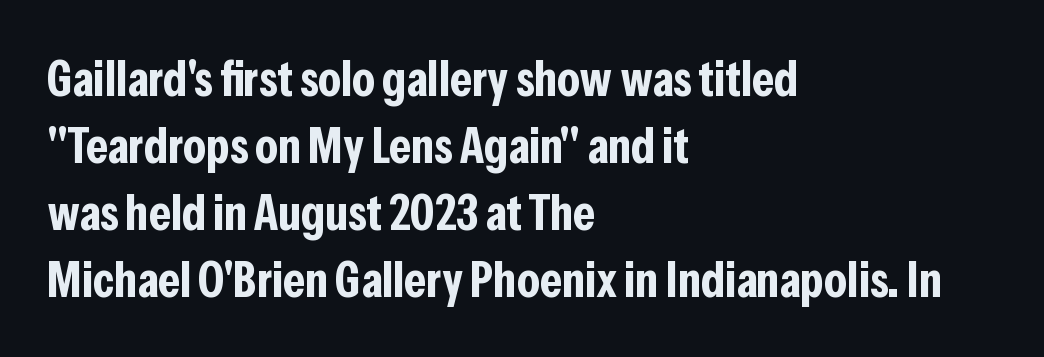
Q: Is the text bold? A: Yes.
Q: Is the text italic (slanted)? A: No, it is upright.
Q: Is the typeface a serif or a sans-serif typeface? A: Sans-serif.
Q: Is the text underlined? A: No.
Q: How is the paragraph aligned? A: Left-aligned.
Q: Is the spacing between letters normal or unusually wide? A: Normal.
Q: Is the spacing between lines tight, normal or loose? A: Normal.
Q: Width (condensed, normal, or wide)? A: Condensed.
Q: Stroke contrast? A: Low.
Q: x-height? A: Medium.
Q: Monospaced? A: No.
